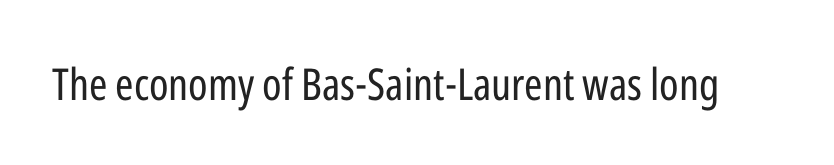
The image shows 44 px regular-weight, condensed sans-serif type, upright; set normal letter spacing, not underlined; low stroke contrast and a medium x-height.
